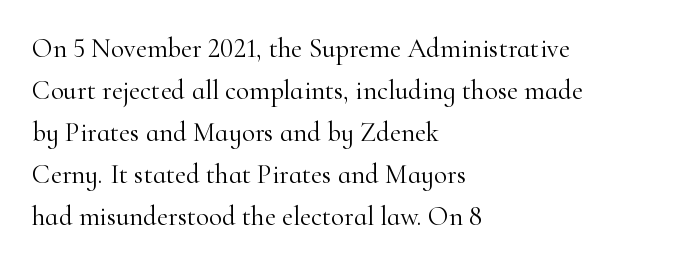
Each new line begins a customary step beneath the previous one. The passage shown is not underscored anywhere. Weight: not bold — regular or lighter. Nope, not italic — everything's standing straight. A classic flush-left, rag-right setting is used for this passage.
